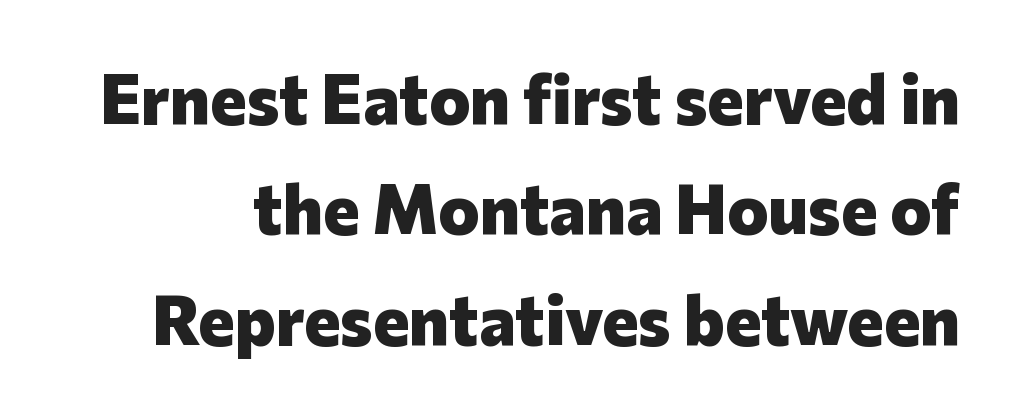
The image shows 69 px heavy sans-serif type, upright; set normal line spacing (1.6x), normal letter spacing, not underlined; low stroke contrast and a medium x-height.
